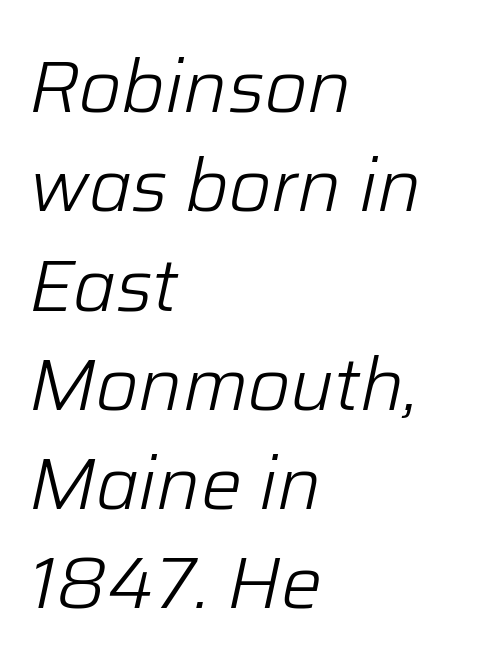
Q: Is the text bold? A: No.
Q: Is the text italic (slanted)? A: Yes, it leans right by about 12 degrees.
Q: Is the text underlined? A: No.
Q: How is the paragraph aligned? A: Left-aligned.
Q: Is the spacing between letters normal or unusually wide? A: Normal.
Q: Is the spacing between lines tight, normal or loose? A: Normal.
Q: Width (condensed, normal, or wide)? A: Normal.
Q: Stroke contrast? A: Low.
Q: x-height? A: Medium.
Q: Monospaced? A: No.
